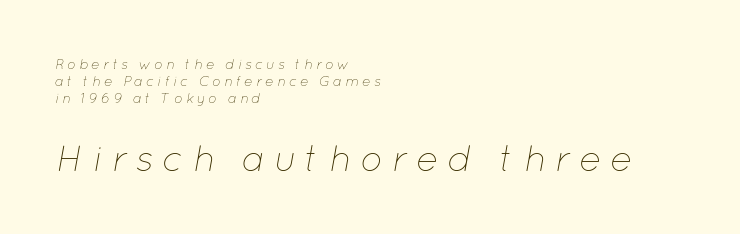
{"italic": "yes", "lean": "right", "slant_degrees": 12, "bold": "no", "weight": "thin", "width": "normal", "stroke_contrast": "low", "x_height": "medium", "monospaced": "no", "underline": "no", "align": "left", "line_spacing_ratio": 1.2, "letter_spacing": "wide", "letter_spacing_em": 0.23, "larger_block": "second", "size_ratio": 2.64, "glyph_px": 37}
